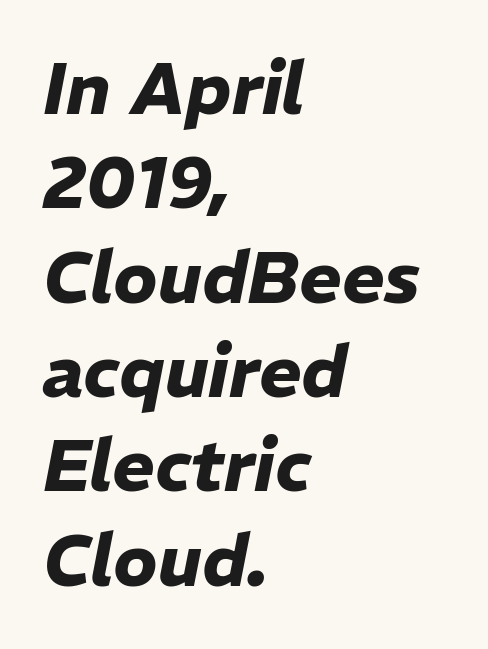
Q: Is the text bold? A: Yes.
Q: Is the text italic (slanted)? A: Yes, it leans right by about 11 degrees.
Q: Is the text underlined? A: No.
Q: How is the paragraph aligned? A: Left-aligned.
Q: Is the spacing between letters normal or unusually wide? A: Normal.
Q: Is the spacing between lines tight, normal or loose? A: Normal.
Q: Width (condensed, normal, or wide)? A: Normal.
Q: Stroke contrast? A: Low.
Q: x-height? A: Medium.
Q: Monospaced? A: No.
